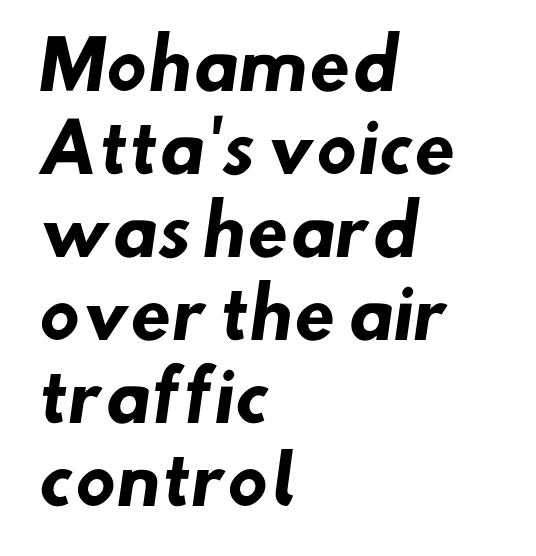
The image shows 67 px heavy sans-serif type; set left-aligned, line spacing 1.24x, normal letter spacing, not underlined; low stroke contrast and a small x-height.
